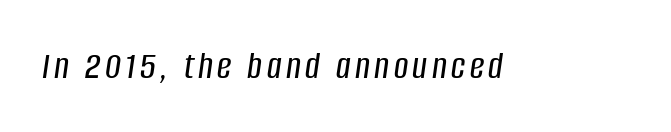
Emphasis-style slanted type is in use. Nobody drew a line under any word here. The rendering uses natural spacing where letterforms have individual widths.
